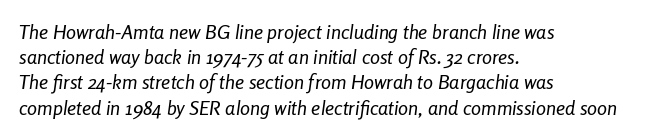
The image shows 20 px text type, italic (leaning right); set left-aligned, normal line spacing (1.26x), normal letter spacing, not underlined.
